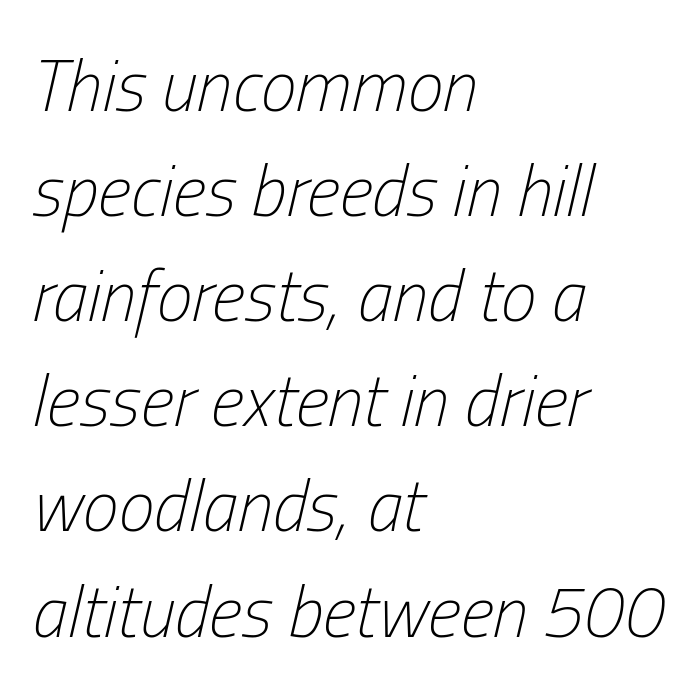
The image shows 72 px light, condensed type, italic (leaning right); set left-aligned, normal line spacing (1.46x), normal letter spacing, not underlined; low stroke contrast and a medium x-height.
